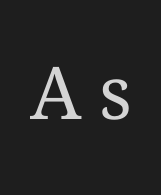
The image shows 73 px regular-weight serif type, upright; set unusually wide letter spacing (+0.24 em), not underlined; medium stroke contrast and a medium x-height.
